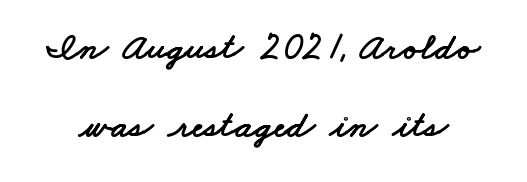
{"serif": "no", "width": "wide", "stroke_contrast": "low", "x_height": "small", "monospaced": "no", "underline": "no", "line_spacing": "loose", "line_spacing_ratio": 2.06, "letter_spacing": "normal", "letter_spacing_em": 0.0, "glyph_px": 38}
